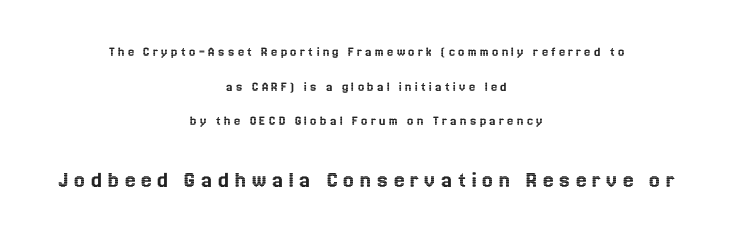
The image shows 24 px text type, upright; set centered, loose line spacing (2.47x), unusually wide letter spacing (+0.23 em), not underlined; the second (bottom) block is 1.71x larger.
